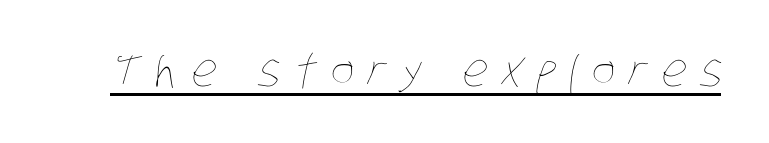
Q: Is the text bold? A: No.
Q: Is the text underlined? A: Yes.
Q: Is the spacing between letters normal or unusually wide? A: Unusually wide.
Q: Width (condensed, normal, or wide)? A: Condensed.
Q: Stroke contrast? A: Low.
Q: x-height? A: Large.
Q: Monospaced? A: No.
